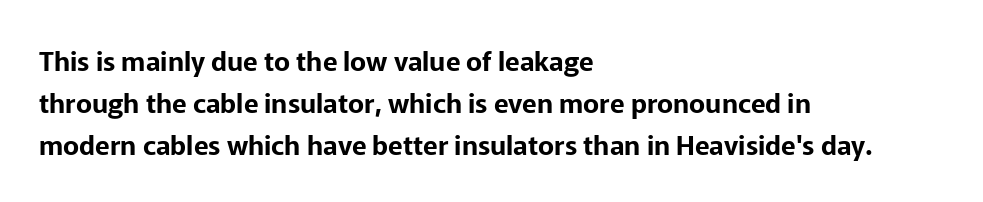
{"italic": "no", "underline": "no", "align": "left", "line_spacing": "normal", "line_spacing_ratio": 1.55, "letter_spacing": "normal", "letter_spacing_em": 0.0, "glyph_px": 27}
